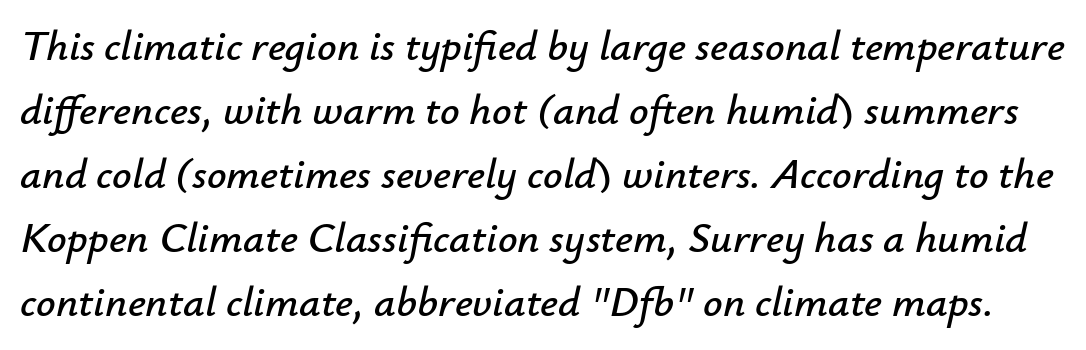
Q: Is the text italic (slanted)? A: Yes, it leans right by about 12 degrees.
Q: Is the text underlined? A: No.
Q: Is the spacing between letters normal or unusually wide? A: Normal.
Q: Is the spacing between lines tight, normal or loose? A: Normal.
Q: Width (condensed, normal, or wide)? A: Normal.
Q: Stroke contrast? A: Low.
Q: x-height? A: Small.
Q: Monospaced? A: No.
